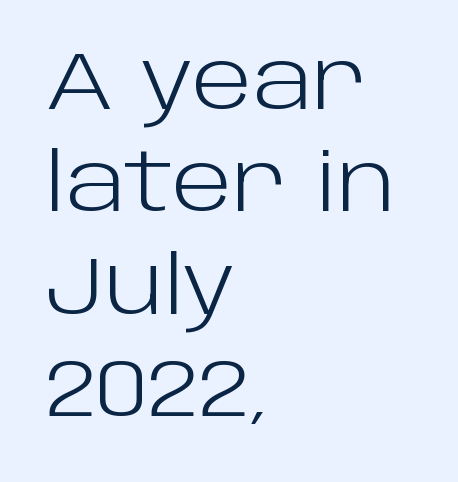
Q: Is the text bold? A: No.
Q: Is the text italic (slanted)? A: No, it is upright.
Q: Is the typeface a serif or a sans-serif typeface? A: Sans-serif.
Q: Is the text underlined? A: No.
Q: How is the paragraph aligned? A: Left-aligned.
Q: Is the spacing between letters normal or unusually wide? A: Normal.
Q: Is the spacing between lines tight, normal or loose? A: Normal.
Q: Width (condensed, normal, or wide)? A: Normal.
Q: Stroke contrast? A: Low.
Q: x-height? A: Large.
Q: Monospaced? A: No.
